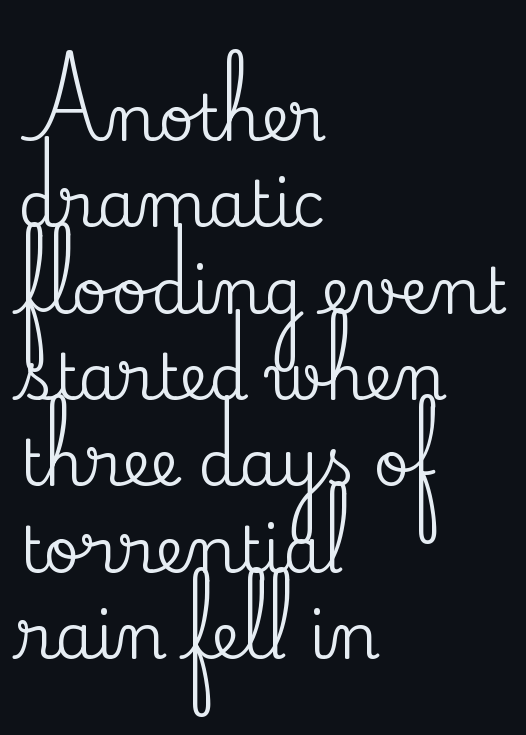
Q: Is the text italic (slanted)? A: No, it is upright.
Q: Is the typeface a serif or a sans-serif typeface? A: Serif.
Q: Is the text underlined? A: No.
Q: How is the paragraph aligned? A: Left-aligned.
Q: Is the spacing between letters normal or unusually wide? A: Normal.
Q: Is the spacing between lines tight, normal or loose? A: Normal.
Q: Width (condensed, normal, or wide)? A: Normal.
Q: Stroke contrast? A: Medium.
Q: x-height? A: Small.
Q: Monospaced? A: No.
